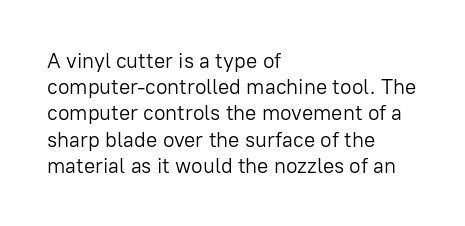
The image shows 21 px text type, upright; set left-aligned, normal line spacing (1.25x), normal letter spacing, not underlined.
